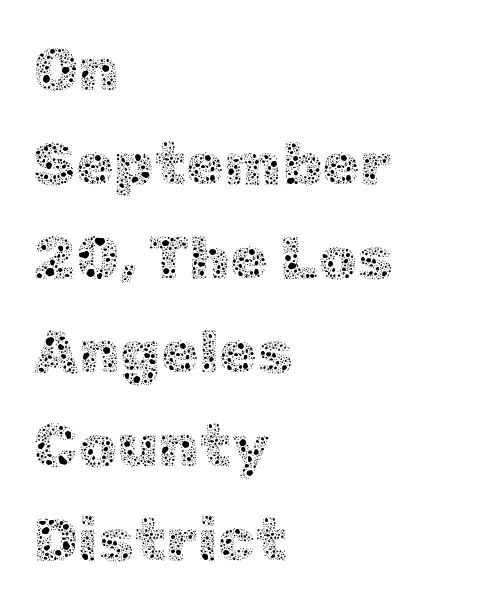
The horizontal fit of the characters is conventional and even. Do the characters align in a grid? No, the font is proportional. The characters are drawn with everyday or finer stroke widths. This sample uses an upright cut, with every glyph sitting square on the baseline. The lines in this sample share a left origin and differ only in where they stop. Line spacing here is normal.
